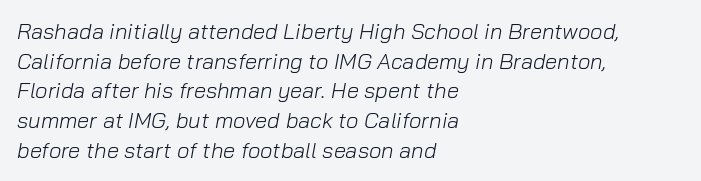
Beneath every word, the page is bare. Characters are canted at an angle relative to the baseline's perpendicular. No chunkiness to these letters — they're not bold. You could call the tracking neutral — neither tight nor loose. Horizontally, the lines are justified to the leading edge only. One glance says typical: line gaps are just what's usual.
